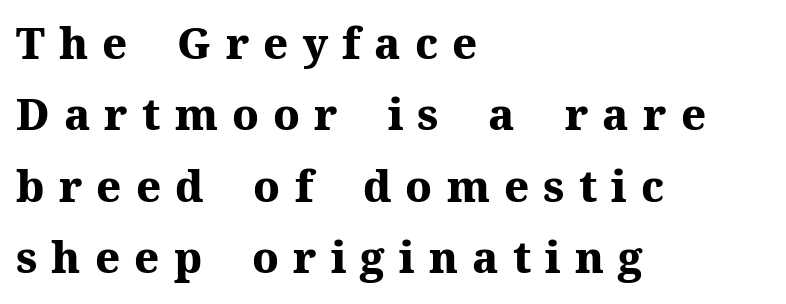
The image shows 43 px heavy serif type, upright; set left-aligned, normal line spacing (1.66x), unusually wide letter spacing (+0.33 em), not underlined; medium stroke contrast and a medium x-height.
